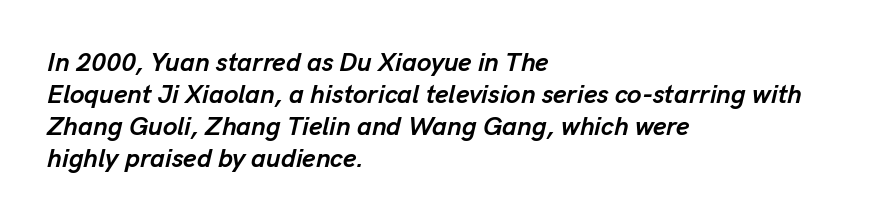
{"italic": "yes", "lean": "right", "slant_degrees": 13, "bold": "yes", "underline": "no", "align": "left", "line_spacing_ratio": 1.23, "letter_spacing": "normal", "letter_spacing_em": 0.0, "glyph_px": 26}
